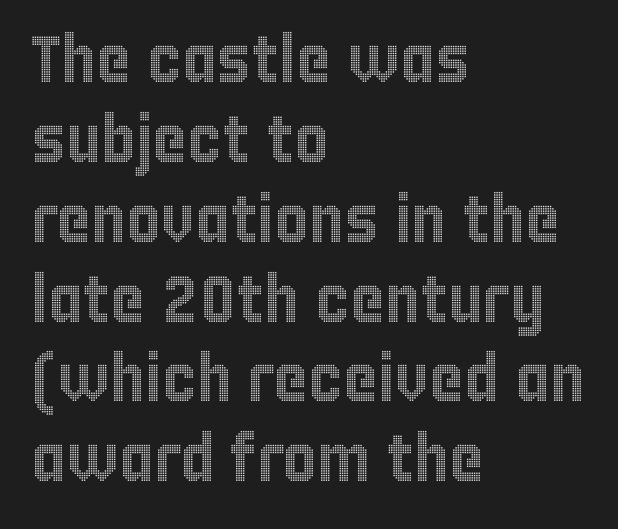
{"italic": "no", "width": "condensed", "x_height": "large", "monospaced": "no", "underline": "no", "align": "left", "line_spacing_ratio": 1.21, "letter_spacing": "normal", "letter_spacing_em": 0.0, "glyph_px": 66}
